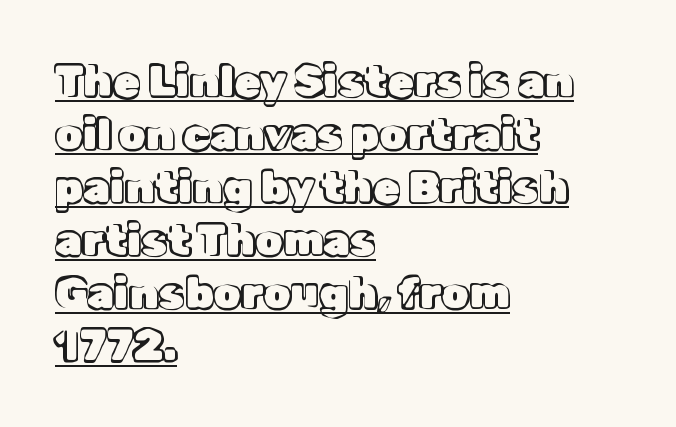
The image shows 43 px text type, upright; set left-aligned, line spacing 1.23x, normal letter spacing, underlined; a medium x-height.
